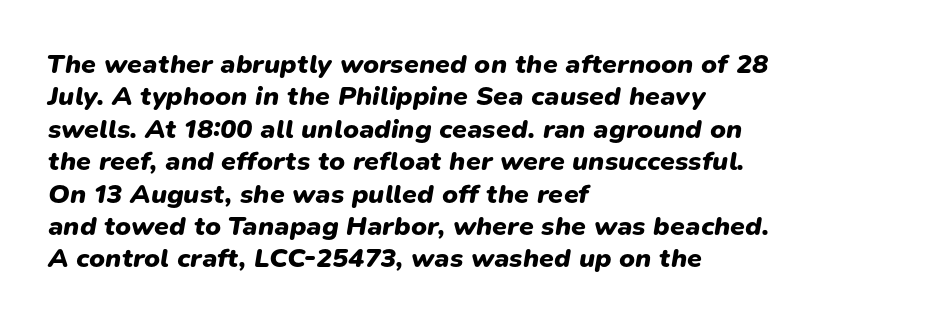
The image shows 27 px bold type, italic (leaning right); set left-aligned, line spacing 1.2x, normal letter spacing, not underlined.
